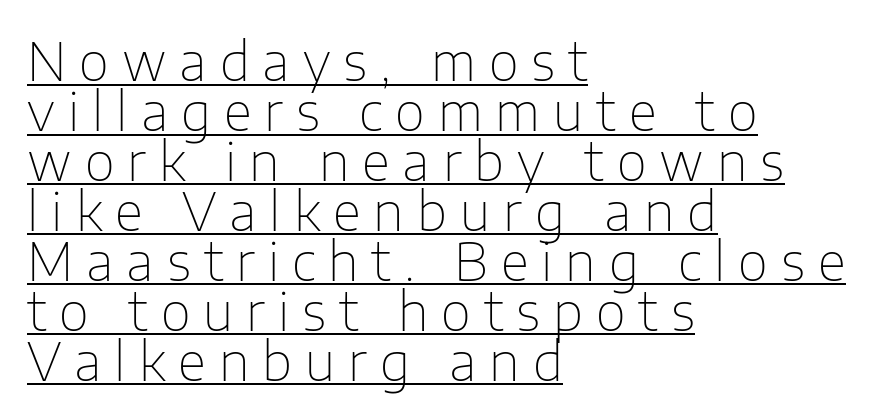
Q: Is the text bold? A: No.
Q: Is the text italic (slanted)? A: No, it is upright.
Q: Is the typeface a serif or a sans-serif typeface? A: Sans-serif.
Q: Is the text underlined? A: Yes.
Q: How is the paragraph aligned? A: Left-aligned.
Q: Is the spacing between letters normal or unusually wide? A: Unusually wide.
Q: Is the spacing between lines tight, normal or loose? A: Tight.
Q: Width (condensed, normal, or wide)? A: Normal.
Q: Stroke contrast? A: Low.
Q: x-height? A: Medium.
Q: Monospaced? A: No.
